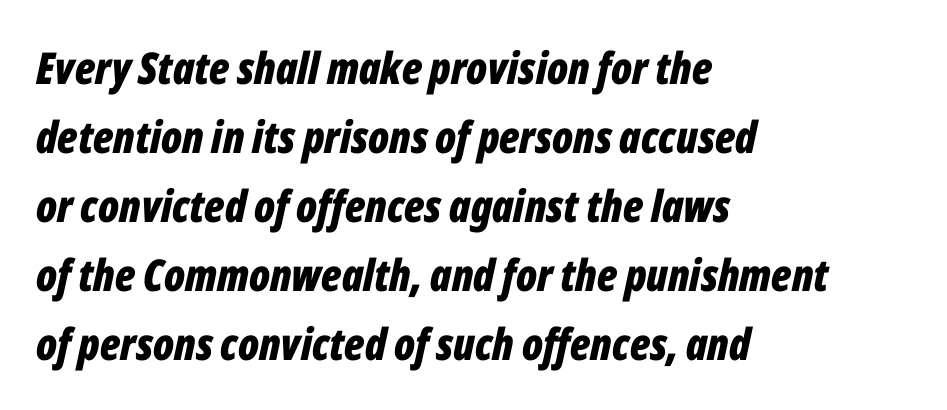
{"italic": "yes", "lean": "right", "slant_degrees": 12, "bold": "yes", "weight": "bold", "width": "condensed", "stroke_contrast": "low", "x_height": "medium", "monospaced": "no", "underline": "no", "align": "left", "line_spacing": "normal", "line_spacing_ratio": 1.57, "letter_spacing": "normal", "letter_spacing_em": 0.0, "glyph_px": 44}
